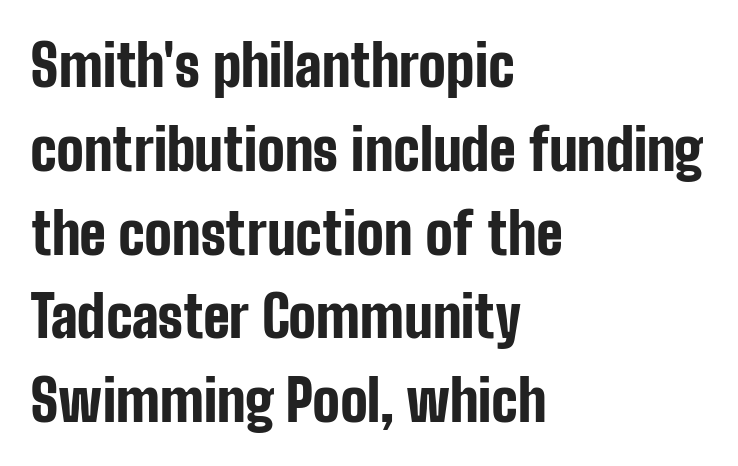
Q: Is the text bold? A: Yes.
Q: Is the text italic (slanted)? A: No, it is upright.
Q: Is the typeface a serif or a sans-serif typeface? A: Sans-serif.
Q: Is the text underlined? A: No.
Q: How is the paragraph aligned? A: Left-aligned.
Q: Is the spacing between letters normal or unusually wide? A: Normal.
Q: Is the spacing between lines tight, normal or loose? A: Normal.
Q: Width (condensed, normal, or wide)? A: Condensed.
Q: Stroke contrast? A: Low.
Q: x-height? A: Medium.
Q: Monospaced? A: No.
